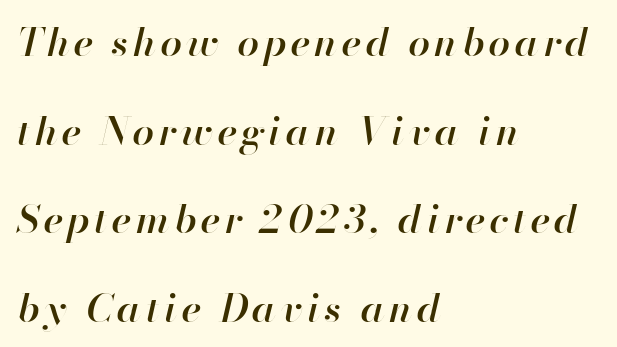
The image shows 39 px semibold type, italic (leaning right); set left-aligned, loose line spacing (2.27x), not underlined; high stroke contrast and a small x-height.
